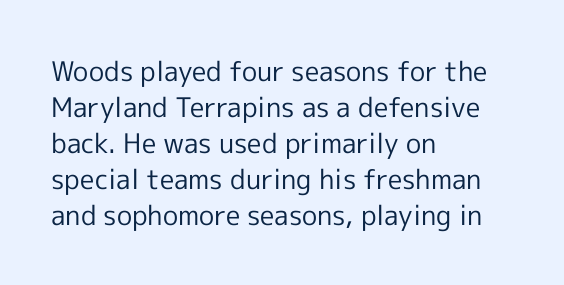
The image shows 27 px text type, upright; set left-aligned, normal line spacing (1.33x), normal letter spacing, not underlined.
